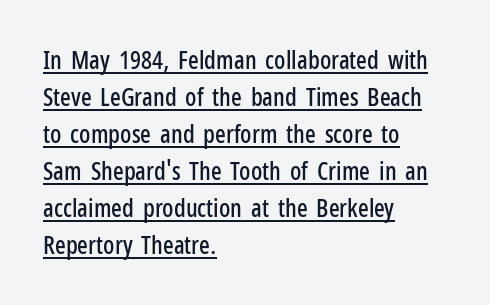
The image shows 25 px text type, upright; set left-aligned, normal line spacing (1.48x), normal letter spacing, underlined.
